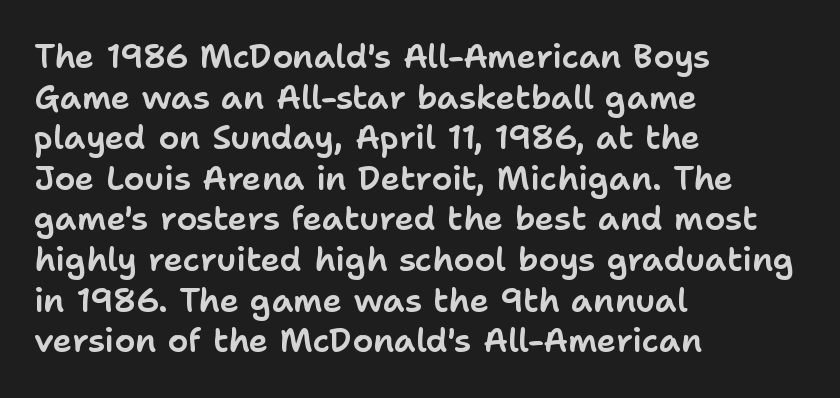
{"serif": "no", "italic": "no", "width": "normal", "stroke_contrast": "low", "x_height": "medium", "monospaced": "no", "underline": "no", "align": "left", "line_spacing_ratio": 1.23, "letter_spacing": "normal", "letter_spacing_em": 0.0, "glyph_px": 33}
